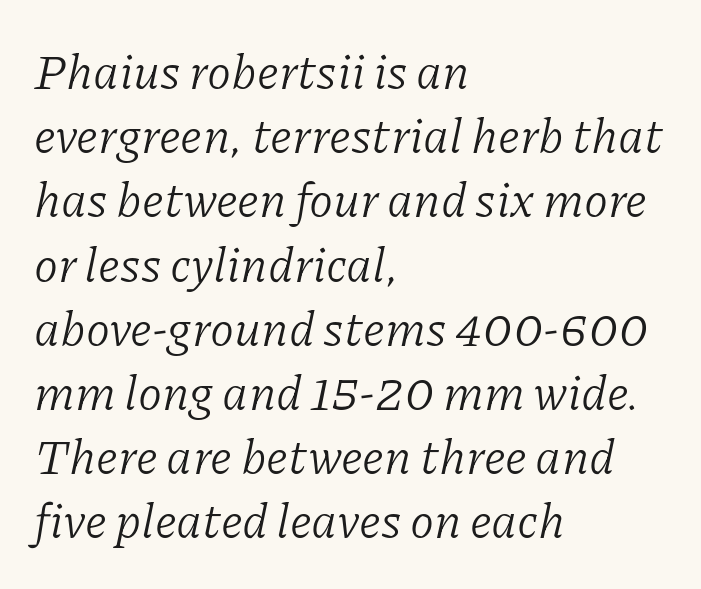
Q: Is the text bold? A: No.
Q: Is the text italic (slanted)? A: Yes, it leans right by about 11 degrees.
Q: Is the typeface a serif or a sans-serif typeface? A: Serif.
Q: Is the text underlined? A: No.
Q: How is the paragraph aligned? A: Left-aligned.
Q: Is the spacing between letters normal or unusually wide? A: Normal.
Q: Is the spacing between lines tight, normal or loose? A: Normal.
Q: Width (condensed, normal, or wide)? A: Normal.
Q: Stroke contrast? A: Low.
Q: x-height? A: Medium.
Q: Monospaced? A: No.
